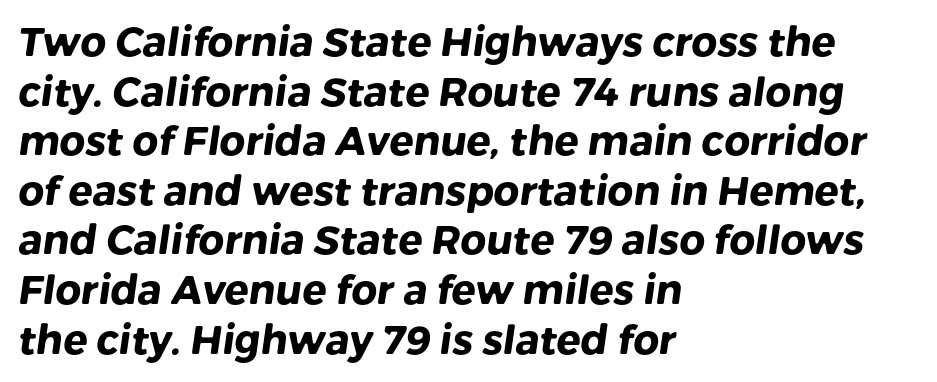
{"serif": "no", "bold": "yes", "weight": "heavy", "width": "normal", "stroke_contrast": "low", "x_height": "medium", "monospaced": "no", "underline": "no", "align": "left", "line_spacing_ratio": 1.24, "letter_spacing": "normal", "letter_spacing_em": 0.0, "glyph_px": 40}
